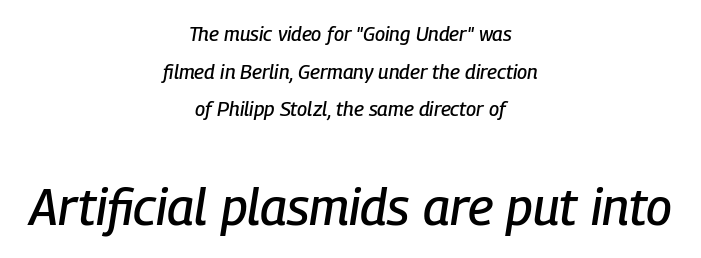
Q: Is the text italic (slanted)? A: Yes, it leans right by about 9 degrees.
Q: Is the text underlined? A: No.
Q: How is the paragraph aligned? A: Centered.
Q: Is the spacing between letters normal or unusually wide? A: Normal.
Q: Which block of text is set in a larger size, the first (top) or the second (bottom)? A: The second (bottom) one.
Q: Width (condensed, normal, or wide)? A: Condensed.
Q: Stroke contrast? A: Low.
Q: x-height? A: Medium.
Q: Monospaced? A: No.
